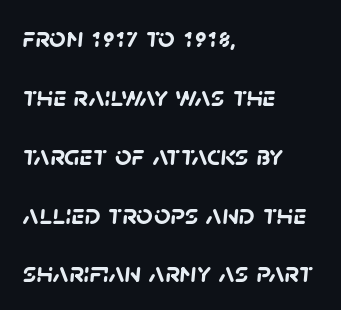
{"serif": "no", "bold": "yes", "weight": "semibold", "width": "normal", "stroke_contrast": "low", "x_height": "large", "monospaced": "no", "underline": "no", "align": "left", "line_spacing": "loose", "line_spacing_ratio": 2.03, "letter_spacing": "normal", "letter_spacing_em": 0.0, "glyph_px": 29}
